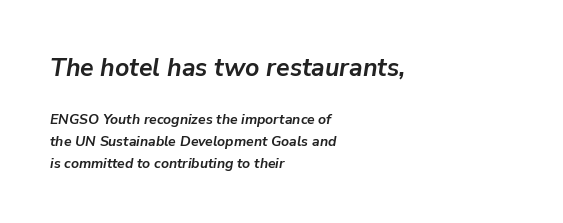
{"italic": "yes", "lean": "right", "slant_degrees": 9, "bold": "yes", "underline": "no", "align": "left", "line_spacing": "normal", "line_spacing_ratio": 1.56, "letter_spacing": "normal", "letter_spacing_em": 0.0, "larger_block": "first", "size_ratio": 1.79, "glyph_px": 25}
